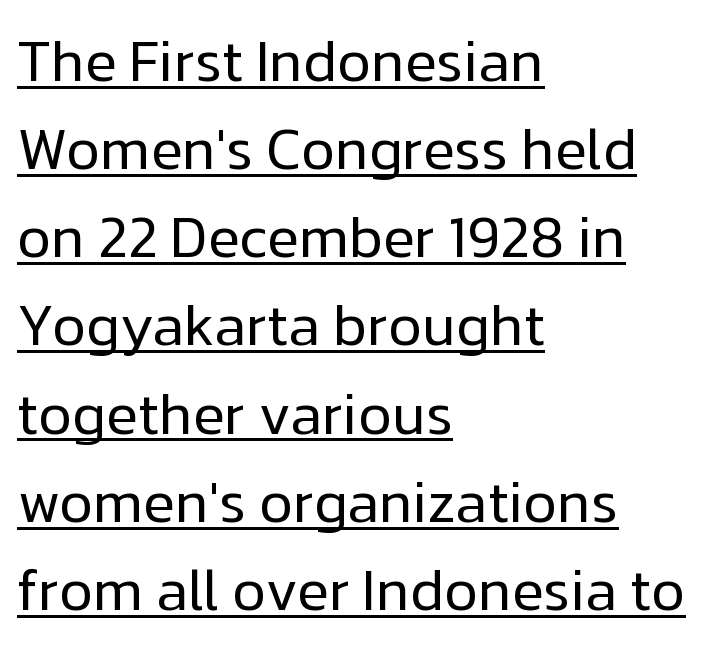
Q: Is the text bold? A: No.
Q: Is the text italic (slanted)? A: No, it is upright.
Q: Is the typeface a serif or a sans-serif typeface? A: Sans-serif.
Q: Is the text underlined? A: Yes.
Q: How is the paragraph aligned? A: Left-aligned.
Q: Is the spacing between letters normal or unusually wide? A: Normal.
Q: Is the spacing between lines tight, normal or loose? A: Normal.
Q: Width (condensed, normal, or wide)? A: Normal.
Q: Stroke contrast? A: Low.
Q: x-height? A: Medium.
Q: Monospaced? A: No.
